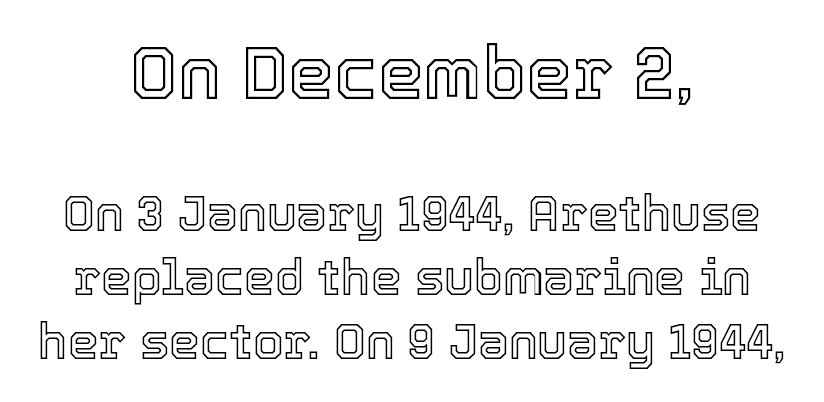
Q: Is the text italic (slanted)? A: No, it is upright.
Q: Is the text underlined? A: No.
Q: How is the paragraph aligned? A: Centered.
Q: Is the spacing between letters normal or unusually wide? A: Normal.
Q: Is the spacing between lines tight, normal or loose? A: Normal.
Q: Which block of text is set in a larger size, the first (top) or the second (bottom)? A: The first (top) one.
Q: Width (condensed, normal, or wide)? A: Normal.
Q: x-height? A: Medium.
Q: Monospaced? A: No.
